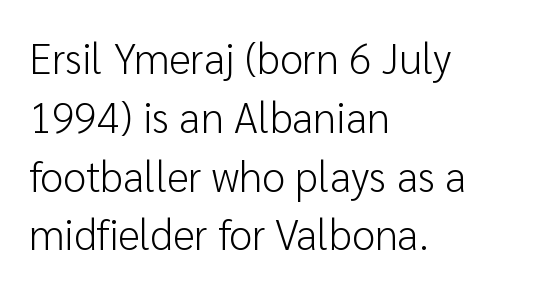
Quick note: interline space is typical. Proportional: the letters do not fall into vertical columns. Ink coverage per letter is moderate at most. The passage shown is typeset with a sans-serif family.
